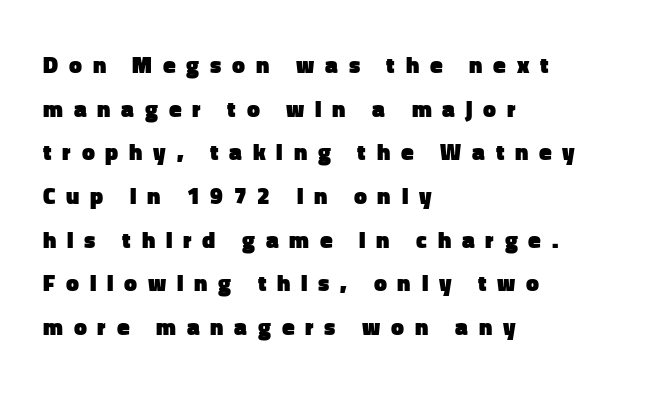
{"italic": "no", "bold": "yes", "underline": "no", "align": "left", "line_spacing": "loose", "line_spacing_ratio": 1.9, "letter_spacing": "wide", "letter_spacing_em": 0.47, "glyph_px": 23}
